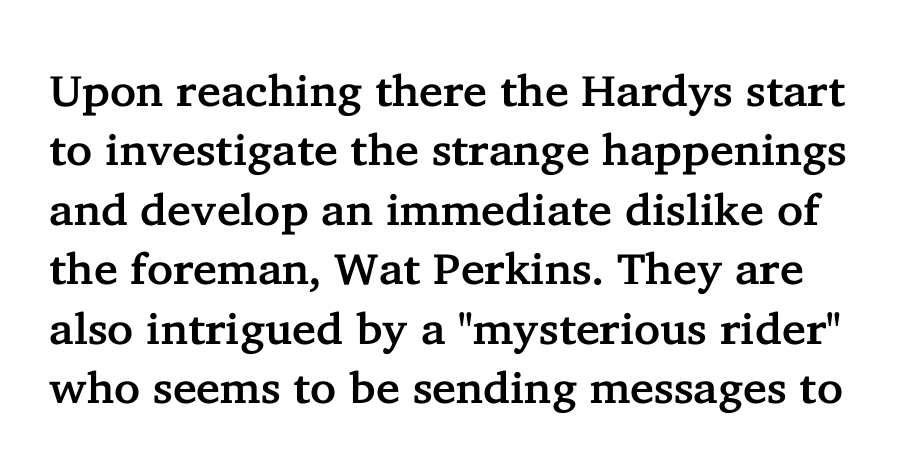
{"serif": "yes", "italic": "no", "width": "normal", "stroke_contrast": "low", "x_height": "medium", "monospaced": "no", "underline": "no", "line_spacing": "normal", "line_spacing_ratio": 1.35, "letter_spacing": "normal", "letter_spacing_em": 0.0, "glyph_px": 44}
